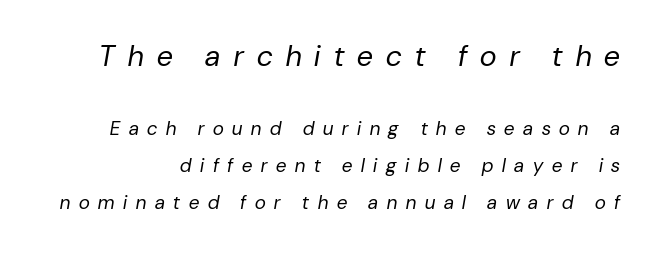
Q: Is the text bold? A: No.
Q: Is the text italic (slanted)? A: Yes, it leans right by about 10 degrees.
Q: Is the text underlined? A: No.
Q: Is the spacing between letters normal or unusually wide? A: Unusually wide.
Q: Is the spacing between lines tight, normal or loose? A: Loose.
Q: Which block of text is set in a larger size, the first (top) or the second (bottom)? A: The first (top) one.
Q: Width (condensed, normal, or wide)? A: Normal.
Q: Stroke contrast? A: Low.
Q: x-height? A: Medium.
Q: Monospaced? A: No.
